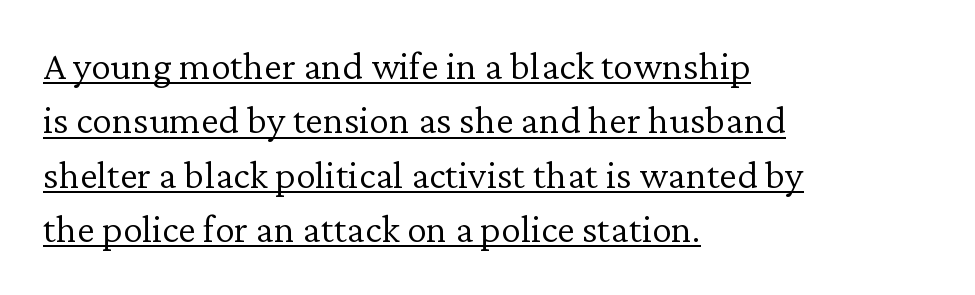
Q: Is the text bold? A: No.
Q: Is the text italic (slanted)? A: No, it is upright.
Q: Is the typeface a serif or a sans-serif typeface? A: Serif.
Q: Is the text underlined? A: Yes.
Q: How is the paragraph aligned? A: Left-aligned.
Q: Is the spacing between letters normal or unusually wide? A: Normal.
Q: Is the spacing between lines tight, normal or loose? A: Normal.
Q: Width (condensed, normal, or wide)? A: Normal.
Q: Stroke contrast? A: Low.
Q: x-height? A: Medium.
Q: Monospaced? A: No.
